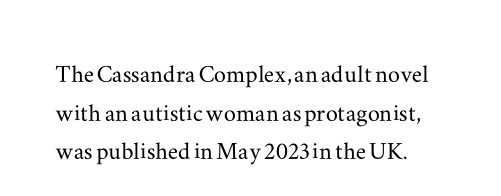
Q: Is the text italic (slanted)? A: No, it is upright.
Q: Is the typeface a serif or a sans-serif typeface? A: Serif.
Q: Is the text underlined? A: No.
Q: Is the spacing between letters normal or unusually wide? A: Normal.
Q: Is the spacing between lines tight, normal or loose? A: Normal.
Q: Width (condensed, normal, or wide)? A: Wide.
Q: Stroke contrast? A: Medium.
Q: x-height? A: Small.
Q: Monospaced? A: No.
